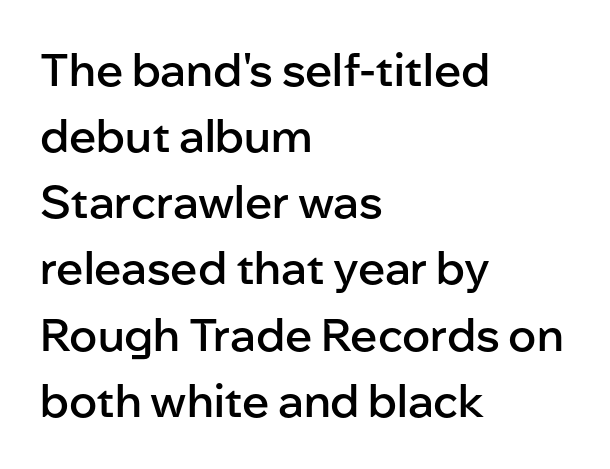
Every letter is mildly thick-stroked: semibold rather than bold. Horizontal alignment here is leftward, the default for most running prose. The letterforms sit shoulder to shoulder at normal distance. You could not count columns in this text — the font is proportionally spaced.
